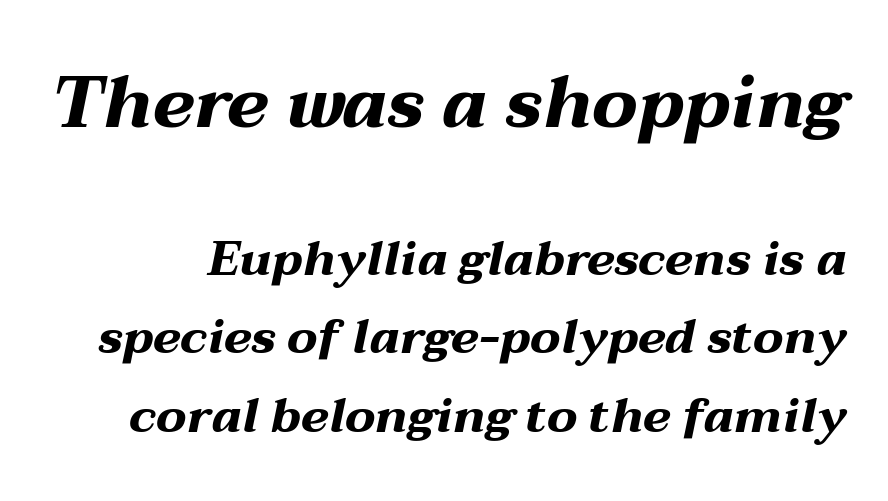
{"italic": "yes", "lean": "right", "slant_degrees": 12, "bold": "yes", "weight": "bold", "width": "wide", "stroke_contrast": "medium", "x_height": "medium", "monospaced": "no", "underline": "no", "line_spacing": "normal", "line_spacing_ratio": 1.64, "letter_spacing": "normal", "letter_spacing_em": 0.0, "larger_block": "first", "size_ratio": 1.5, "glyph_px": 72}
